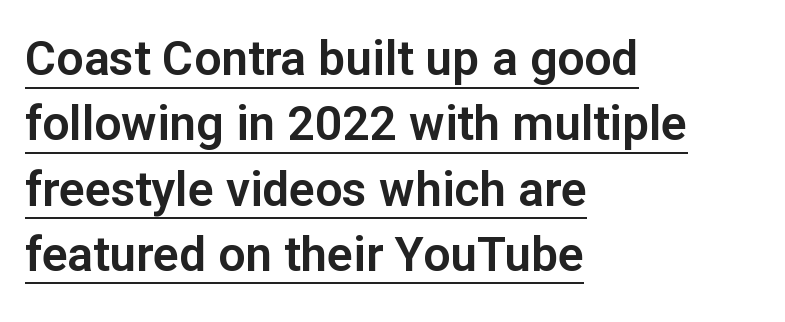
{"serif": "no", "italic": "no", "width": "normal", "stroke_contrast": "low", "x_height": "medium", "monospaced": "no", "underline": "yes", "align": "left", "line_spacing": "normal", "line_spacing_ratio": 1.36, "letter_spacing": "normal", "letter_spacing_em": 0.0, "glyph_px": 48}
